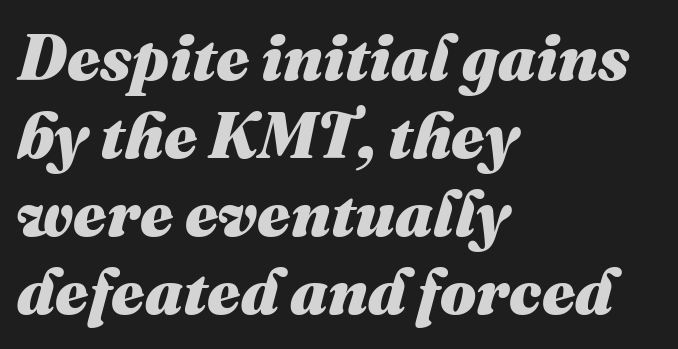
The image shows 64 px heavy type, italic (leaning right); set left-aligned, line spacing 1.22x, normal letter spacing, not underlined; medium stroke contrast and a medium x-height.
